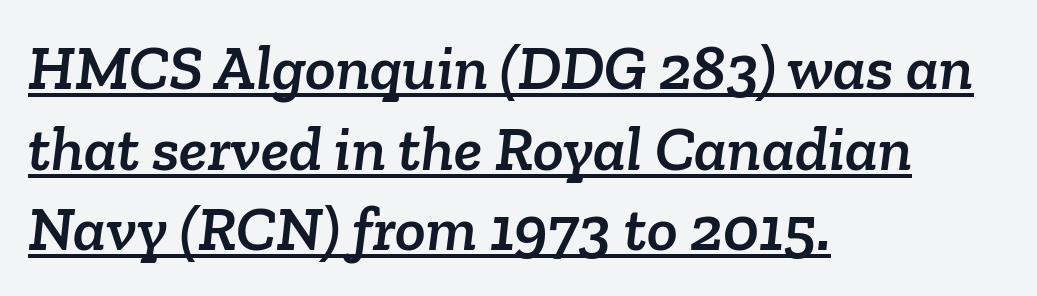
{"serif": "yes", "width": "normal", "stroke_contrast": "low", "x_height": "medium", "monospaced": "no", "underline": "yes", "align": "left", "line_spacing": "normal", "line_spacing_ratio": 1.26, "letter_spacing": "normal", "letter_spacing_em": 0.0, "glyph_px": 64}
